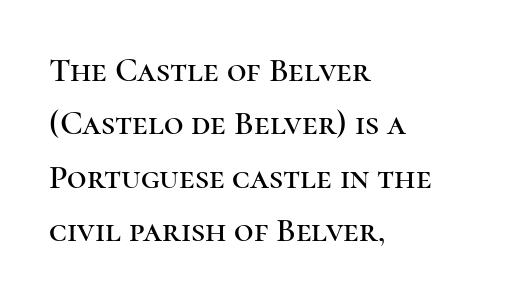
The type is set solid horizontally, with unmodified tracking. Serif or sans? Serif — the stroke terminals have little feet. Think of a printed novel: that variable character pitch is what you see here. The glyphs are unaccompanied by any horizontal stroke below them. Is there any slant? The stems are plumb. Visually the block forms a straight wall on the left and a jagged coastline on the right.
